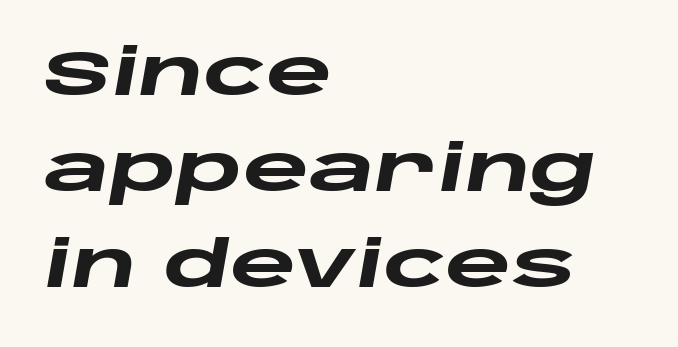
Nobody touched the tracking dial on this one. You can tell it's italic because the verticals aren't actually vertical. The area under the type is left untouched. These lines are rendered in a variable-pitch font. Is there much room between lines? A standard amount, neither cramped nor airy. The ragged edge is on the right, which tells us the setting is flush left.
